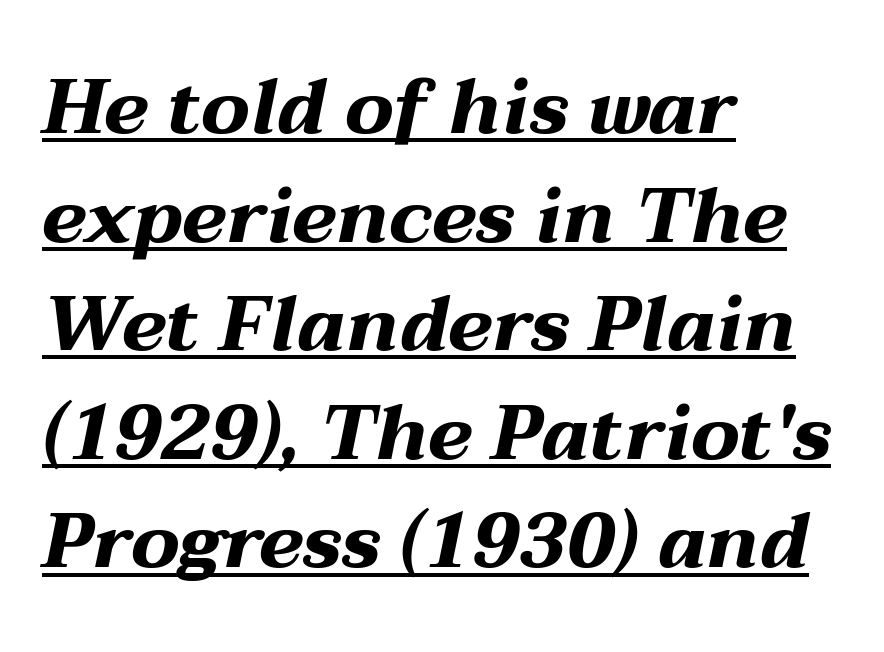
The type is set solid horizontally, with unmodified tracking. Notice how descenders clear the ascenders below comfortably — that's standard leading. This is underlined copy, the kind a proofreader might mark for attention. These words are printed bold, with thick strokes throughout. Spacing verdict: proportional, widths tailored to each character. Typeset ragged right — the left edge is the straight one.
